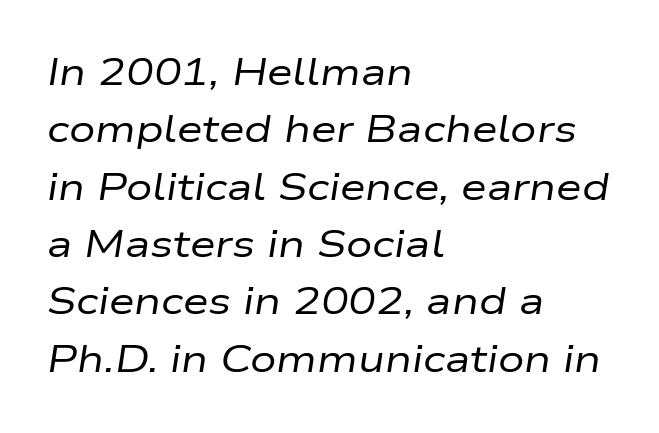
{"italic": "yes", "lean": "right", "slant_degrees": 9, "bold": "no", "weight": "regular", "width": "wide", "stroke_contrast": "low", "x_height": "medium", "monospaced": "no", "underline": "no", "align": "left", "line_spacing": "normal", "line_spacing_ratio": 1.55, "letter_spacing": "normal", "letter_spacing_em": 0.0, "glyph_px": 37}
